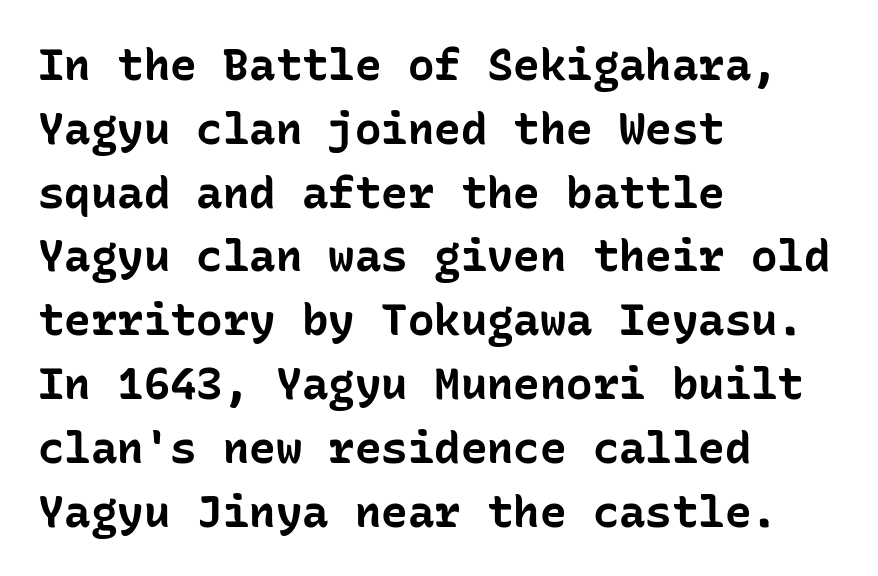
{"serif": "no", "italic": "no", "bold": "yes", "weight": "bold", "width": "normal", "stroke_contrast": "low", "x_height": "medium", "monospaced": "yes", "underline": "no", "align": "left", "line_spacing": "normal", "line_spacing_ratio": 1.45, "letter_spacing": "normal", "letter_spacing_em": 0.0, "glyph_px": 44}
